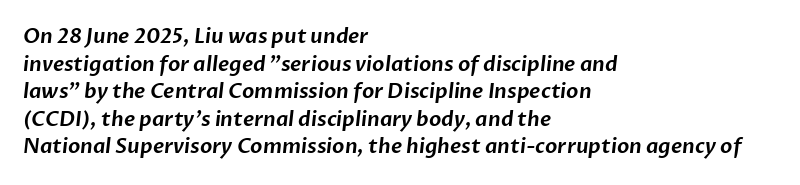
{"underline": "no", "align": "left", "line_spacing": "normal", "line_spacing_ratio": 1.38, "letter_spacing": "normal", "letter_spacing_em": 0.0, "glyph_px": 20}
